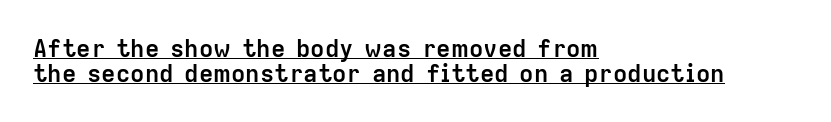
{"italic": "no", "bold": "yes", "underline": "yes", "align": "left", "line_spacing": "tight", "line_spacing_ratio": 1.03, "letter_spacing": "normal", "letter_spacing_em": 0.0, "glyph_px": 24}
